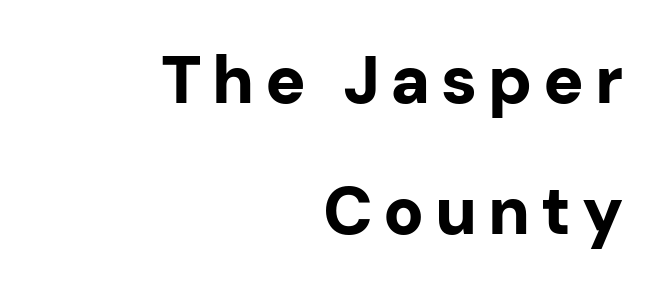
The image shows 67 px bold sans-serif type, upright; set right-aligned, loose line spacing (1.95x), not underlined; low stroke contrast and a medium x-height.
